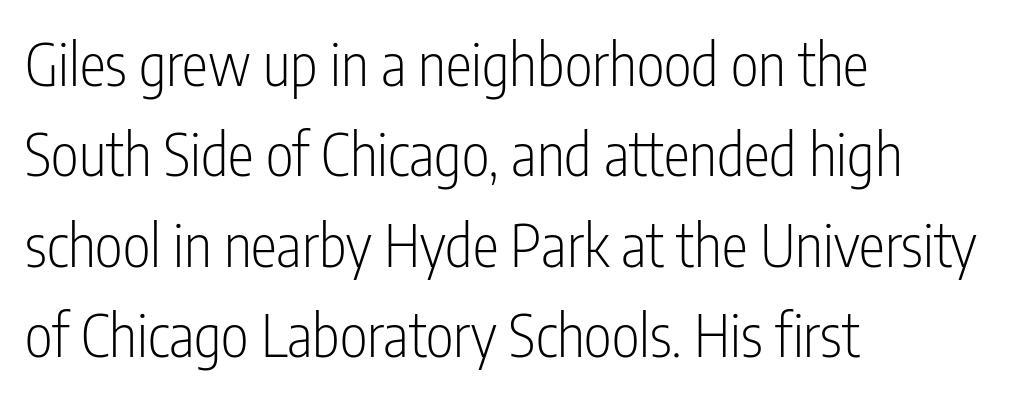
The image shows 59 px light, condensed sans-serif type, upright; set left-aligned, normal line spacing (1.53x), normal letter spacing, not underlined; low stroke contrast and a medium x-height.
